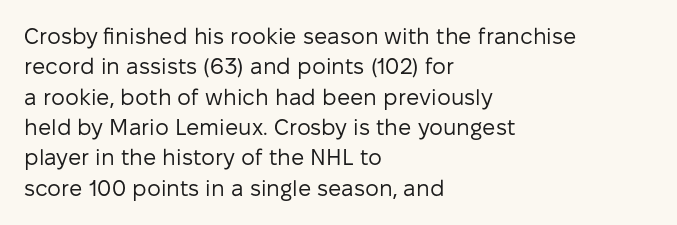
The image shows 22 px text type, upright; set left-aligned, normal line spacing (1.38x), normal letter spacing, not underlined.
